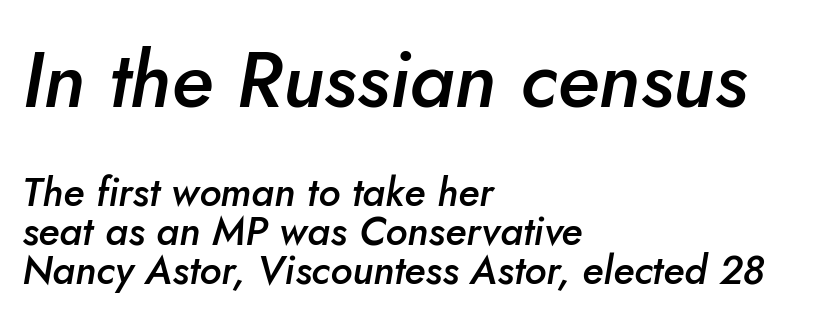
{"italic": "yes", "lean": "right", "slant_degrees": 5, "bold": "semi", "weight": "semibold", "width": "normal", "stroke_contrast": "low", "x_height": "small", "monospaced": "no", "underline": "no", "align": "left", "line_spacing": "tight", "line_spacing_ratio": 0.98, "letter_spacing": "normal", "letter_spacing_em": 0.0, "larger_block": "first", "size_ratio": 1.98, "glyph_px": 79}
